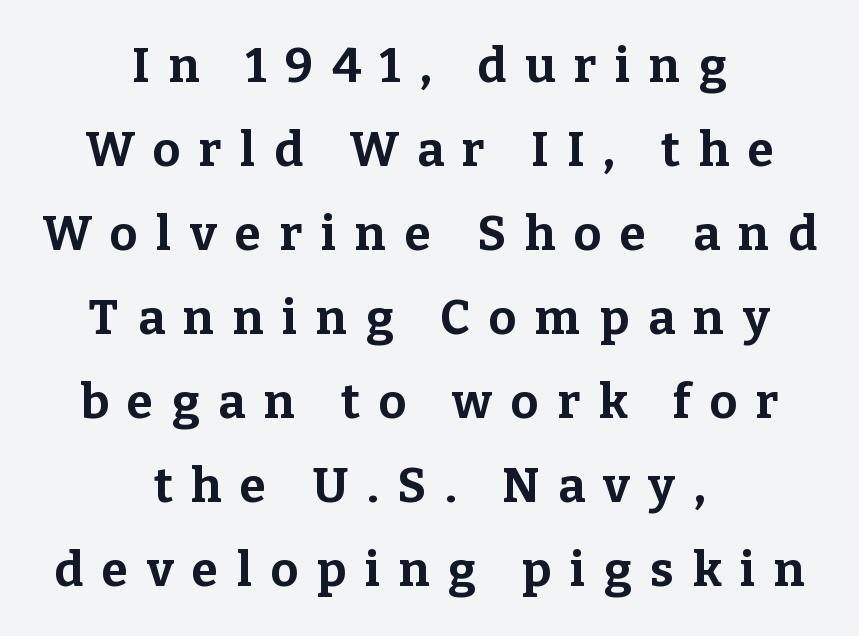
Q: Is the text bold? A: Yes.
Q: Is the text italic (slanted)? A: No, it is upright.
Q: Is the typeface a serif or a sans-serif typeface? A: Serif.
Q: Is the text underlined? A: No.
Q: How is the paragraph aligned? A: Centered.
Q: Is the spacing between letters normal or unusually wide? A: Unusually wide.
Q: Width (condensed, normal, or wide)? A: Normal.
Q: Stroke contrast? A: Low.
Q: x-height? A: Medium.
Q: Monospaced? A: No.
